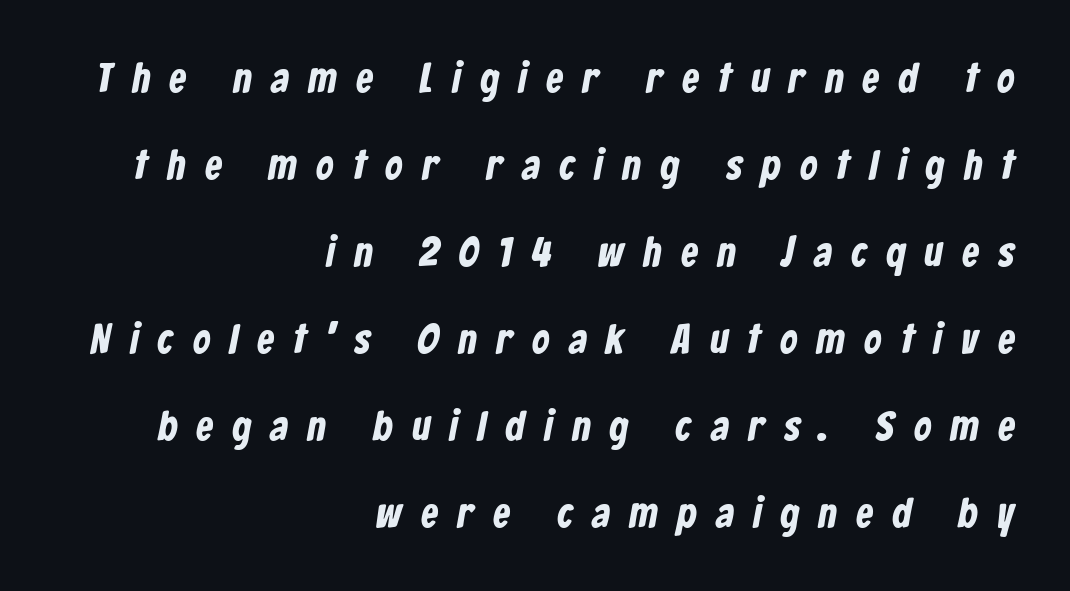
{"serif": "no", "width": "condensed", "stroke_contrast": "low", "x_height": "medium", "monospaced": "no", "underline": "no", "align": "right", "line_spacing": "loose", "line_spacing_ratio": 2.07, "letter_spacing": "wide", "letter_spacing_em": 0.47, "glyph_px": 42}
